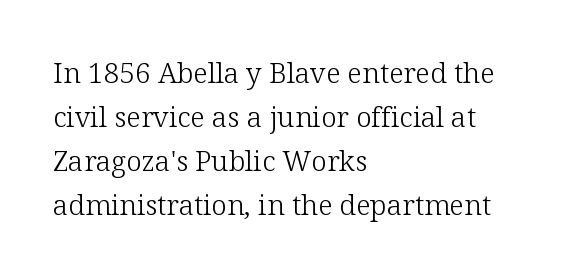
Weight: not bold — regular or lighter. A bare baseline throughout the passage. Glyph-to-glyph distance matches everyday printed text. Do the characters align in a grid? No, the font is proportional.
